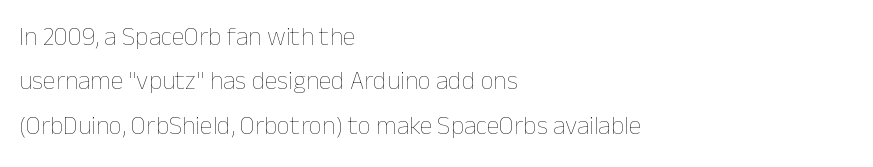
{"italic": "no", "bold": "no", "underline": "no", "align": "left", "line_spacing_ratio": 1.71, "letter_spacing": "normal", "letter_spacing_em": 0.0, "glyph_px": 26}
